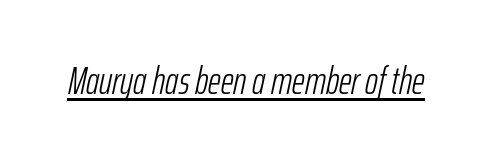
Q: Is the text bold? A: No.
Q: Is the text italic (slanted)? A: Yes, it leans right by about 12 degrees.
Q: Is the text underlined? A: Yes.
Q: Is the spacing between letters normal or unusually wide? A: Normal.
Q: Width (condensed, normal, or wide)? A: Condensed.
Q: Stroke contrast? A: Low.
Q: x-height? A: Medium.
Q: Monospaced? A: No.
